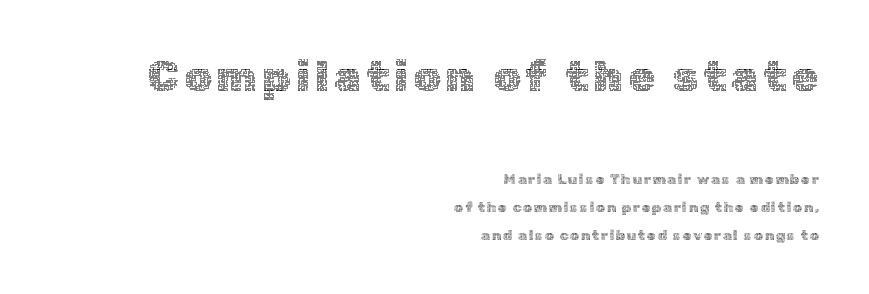
The image shows 43 px thin type, upright; set right-aligned, loose line spacing (1.99x), not underlined; the first (top) block is 3.07x larger; a medium x-height.
